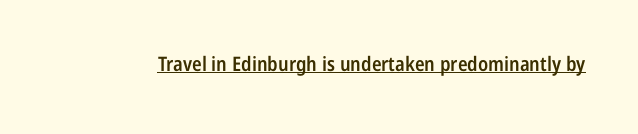
Q: Is the text bold? A: Semi-bold.
Q: Is the text italic (slanted)? A: No, it is upright.
Q: Is the text underlined? A: Yes.
Q: Is the spacing between letters normal or unusually wide? A: Normal.
